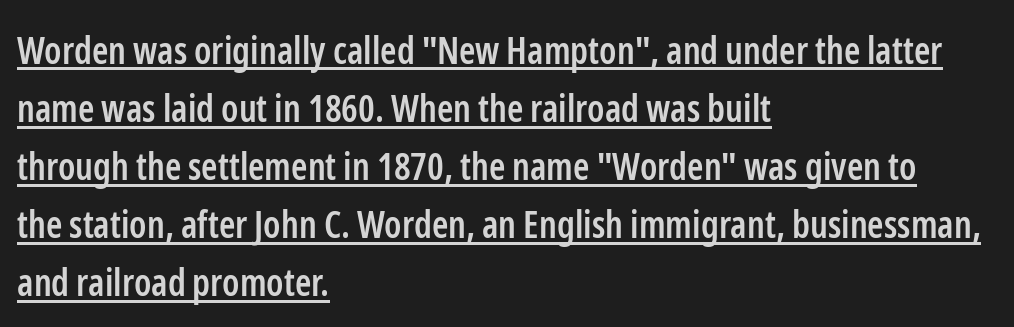
Character widths vary here, with narrow letters taking less room than wide ones. A typesetter would mark this as roman, not italic. The rendering shows plain stroke endings on the letterforms — a sans-serif design. Somebody hit Ctrl+U on this one — the words are underlined. One glance says typical: line gaps are just what's usual.
